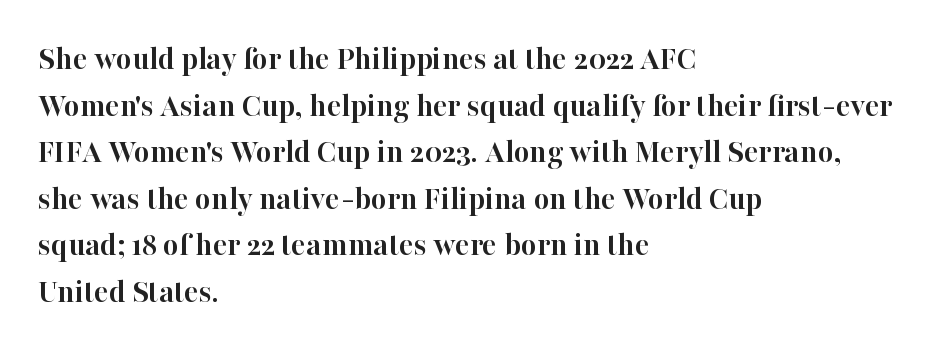
{"serif": "yes", "italic": "no", "bold": "yes", "weight": "semibold", "width": "normal", "stroke_contrast": "high", "x_height": "medium", "monospaced": "no", "underline": "no", "align": "left", "line_spacing": "normal", "line_spacing_ratio": 1.37, "letter_spacing": "normal", "letter_spacing_em": 0.0, "glyph_px": 34}
